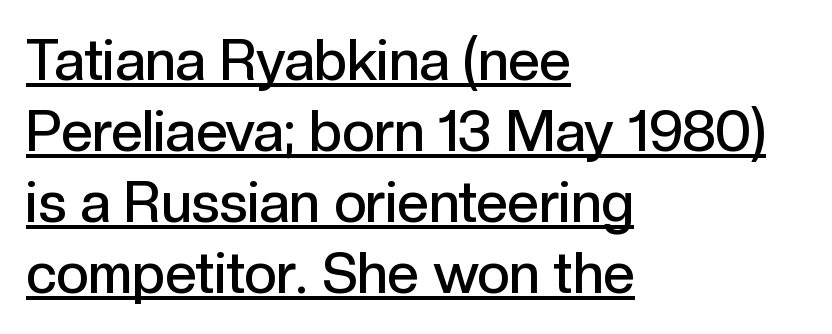
{"serif": "no", "italic": "no", "bold": "semi", "weight": "semibold", "width": "normal", "x_height": "medium", "monospaced": "no", "underline": "yes", "align": "left", "line_spacing": "normal", "line_spacing_ratio": 1.27, "letter_spacing": "normal", "letter_spacing_em": 0.0, "glyph_px": 56}
